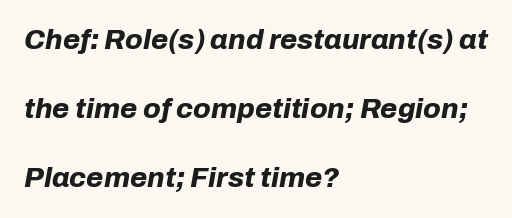
Q: Is the text bold? A: Yes.
Q: Is the text italic (slanted)? A: Yes, it leans right by about 10 degrees.
Q: Is the text underlined? A: No.
Q: How is the paragraph aligned? A: Left-aligned.
Q: Is the spacing between letters normal or unusually wide? A: Normal.
Q: Is the spacing between lines tight, normal or loose? A: Loose.
Q: Width (condensed, normal, or wide)? A: Normal.
Q: Stroke contrast? A: Low.
Q: x-height? A: Medium.
Q: Monospaced? A: No.
